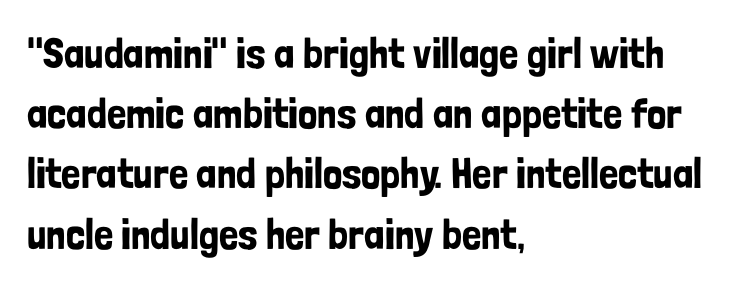
Q: Is the text italic (slanted)? A: No, it is upright.
Q: Is the typeface a serif or a sans-serif typeface? A: Sans-serif.
Q: Is the text underlined? A: No.
Q: How is the paragraph aligned? A: Left-aligned.
Q: Is the spacing between letters normal or unusually wide? A: Normal.
Q: Is the spacing between lines tight, normal or loose? A: Normal.
Q: Width (condensed, normal, or wide)? A: Condensed.
Q: Stroke contrast? A: Low.
Q: x-height? A: Medium.
Q: Monospaced? A: No.
